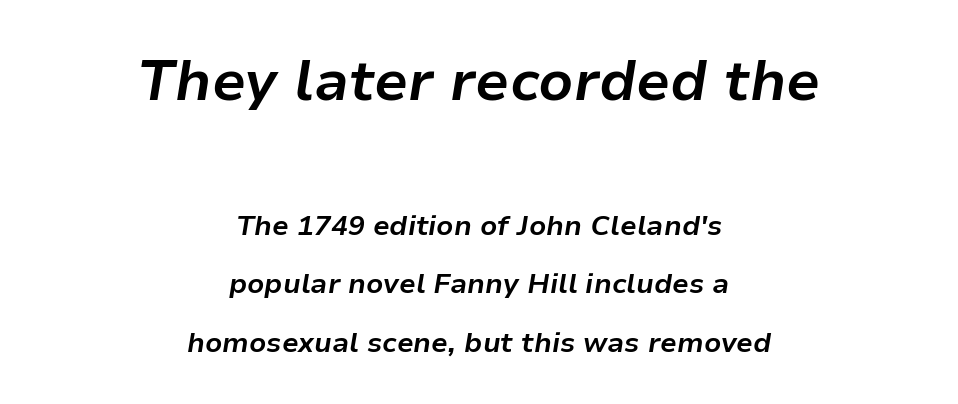
The image shows 57 px bold type, italic (leaning right); set centered, loose line spacing (2.08x), normal letter spacing, not underlined; the first (top) block is 2.04x larger; low stroke contrast and a medium x-height.
